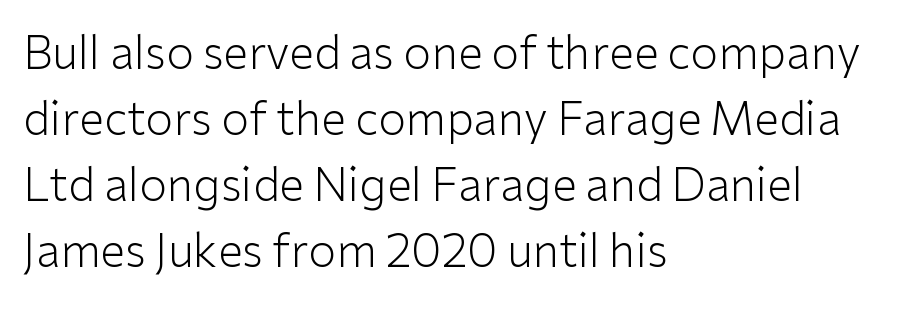
The image shows 45 px light sans-serif type, upright; set left-aligned, normal line spacing (1.47x), normal letter spacing, not underlined; low stroke contrast and a medium x-height.
